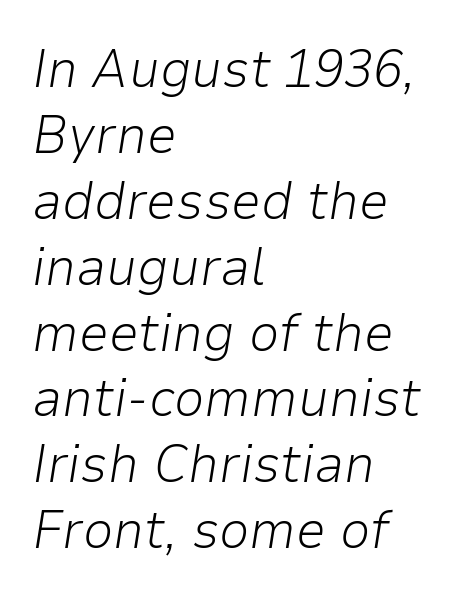
{"italic": "yes", "lean": "right", "slant_degrees": 9, "bold": "no", "weight": "light", "width": "normal", "stroke_contrast": "low", "x_height": "medium", "monospaced": "no", "underline": "no", "align": "left", "line_spacing_ratio": 1.22, "letter_spacing": "normal", "letter_spacing_em": 0.0, "glyph_px": 54}
